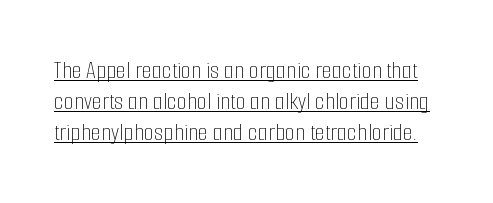
Q: Is the text bold? A: No.
Q: Is the text italic (slanted)? A: No, it is upright.
Q: Is the text underlined? A: Yes.
Q: Is the spacing between letters normal or unusually wide? A: Normal.
